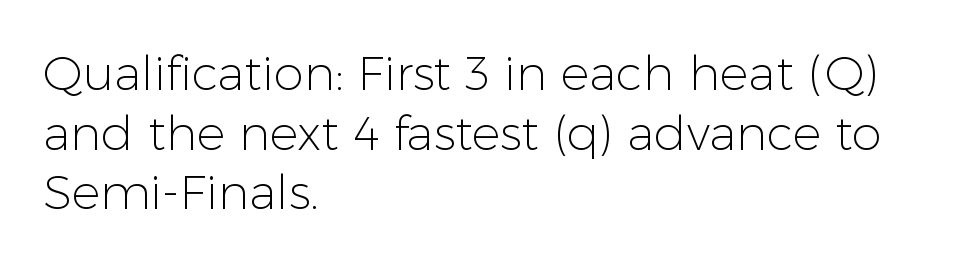
The image shows 48 px light sans-serif type, upright; set left-aligned, line spacing 1.24x, normal letter spacing, not underlined; low stroke contrast and a medium x-height.
